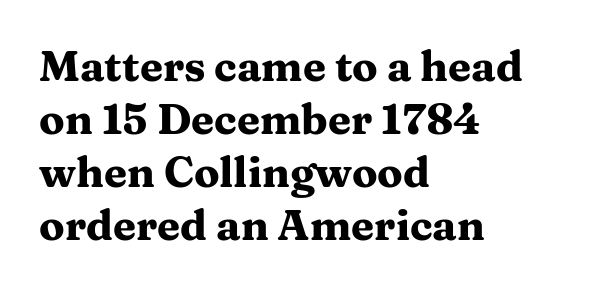
{"serif": "yes", "italic": "no", "bold": "yes", "weight": "heavy", "width": "wide", "stroke_contrast": "medium", "x_height": "medium", "monospaced": "no", "underline": "no", "align": "left", "line_spacing": "normal", "line_spacing_ratio": 1.26, "letter_spacing": "normal", "letter_spacing_em": 0.0, "glyph_px": 42}
